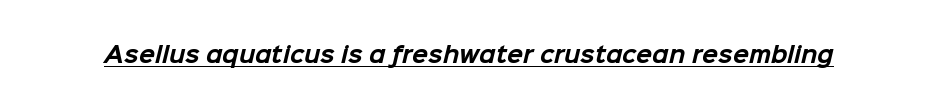
Look at the stroke-to-counter ratio: heavy, a bold. Quick note: underline on. Nothing unusual about the tracking: characters are spaced as the font intends.
